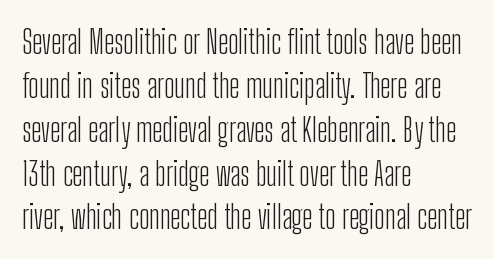
The image shows 32 px light, condensed sans-serif type, upright; set left-aligned, normal line spacing (1.37x), normal letter spacing, not underlined; low stroke contrast and a medium x-height.
